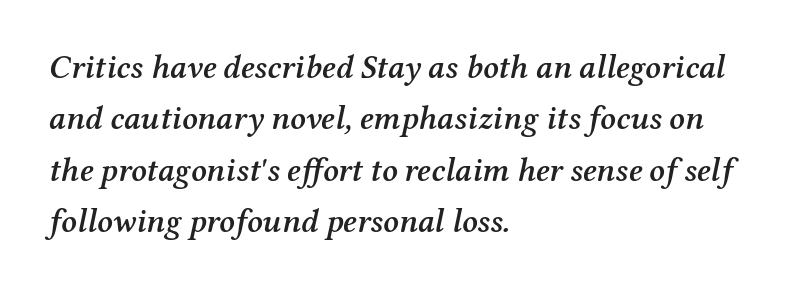
The image shows 33 px semibold serif type, italic (leaning right); set left-aligned, normal line spacing (1.56x), normal letter spacing, not underlined; medium stroke contrast and a medium x-height.
